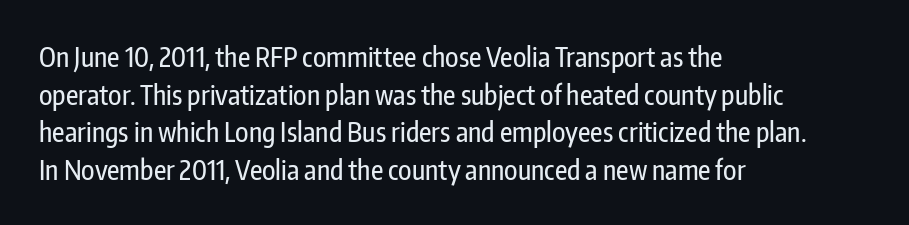
Q: Is the text italic (slanted)? A: No, it is upright.
Q: Is the text underlined? A: No.
Q: How is the paragraph aligned? A: Left-aligned.
Q: Is the spacing between letters normal or unusually wide? A: Normal.
Q: Is the spacing between lines tight, normal or loose? A: Normal.
